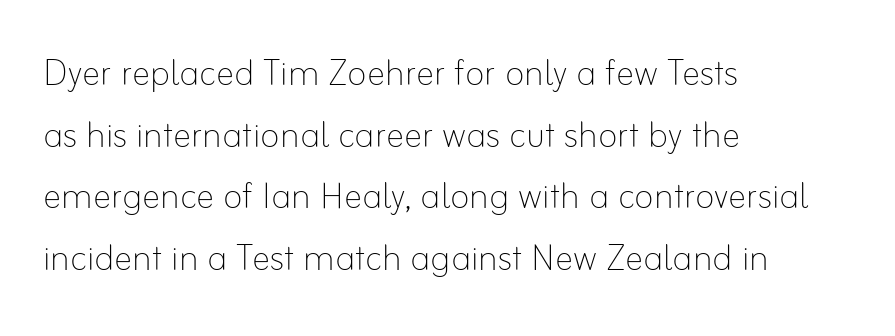
{"italic": "no", "bold": "no", "weight": "thin", "width": "normal", "stroke_contrast": "low", "x_height": "small", "monospaced": "no", "underline": "no", "align": "left", "line_spacing": "normal", "line_spacing_ratio": 1.34, "letter_spacing": "normal", "letter_spacing_em": 0.0, "glyph_px": 46}
